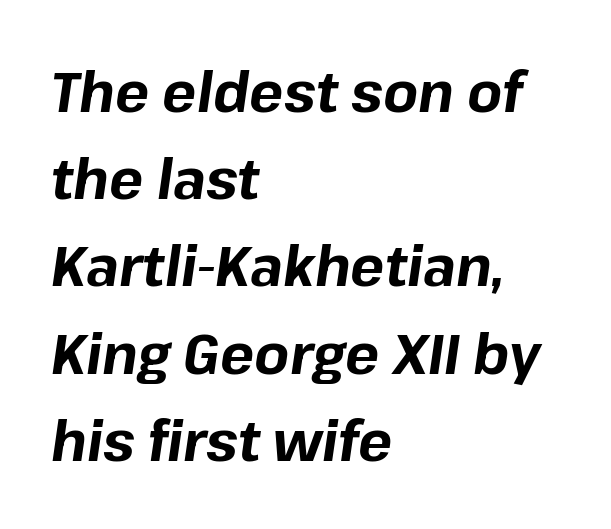
The image shows 57 px bold type, italic (leaning right); set left-aligned, normal line spacing (1.53x), normal letter spacing, not underlined; low stroke contrast and a medium x-height.
